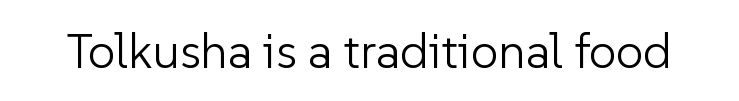
Q: Is the text bold? A: No.
Q: Is the text italic (slanted)? A: No, it is upright.
Q: Is the typeface a serif or a sans-serif typeface? A: Sans-serif.
Q: Is the text underlined? A: No.
Q: Is the spacing between letters normal or unusually wide? A: Normal.
Q: Width (condensed, normal, or wide)? A: Normal.
Q: Stroke contrast? A: Low.
Q: x-height? A: Medium.
Q: Monospaced? A: No.
